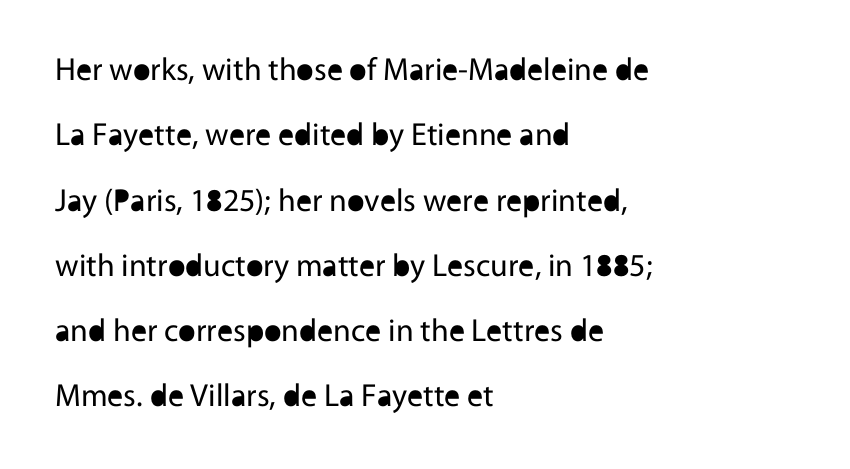
Q: Is the text bold? A: No.
Q: Is the text italic (slanted)? A: No, it is upright.
Q: Is the typeface a serif or a sans-serif typeface? A: Sans-serif.
Q: Is the text underlined? A: No.
Q: How is the paragraph aligned? A: Left-aligned.
Q: Is the spacing between letters normal or unusually wide? A: Normal.
Q: Is the spacing between lines tight, normal or loose? A: Loose.
Q: Width (condensed, normal, or wide)? A: Normal.
Q: x-height? A: Medium.
Q: Monospaced? A: No.
